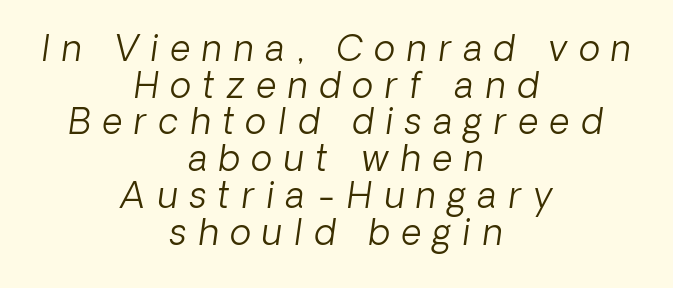
Heft: none added — not bold. The paragraph has two soft edges and a firm central axis. An italicized treatment has been applied to the whole sample. Proportional: the letters do not fall into vertical columns. Type without underlining.
